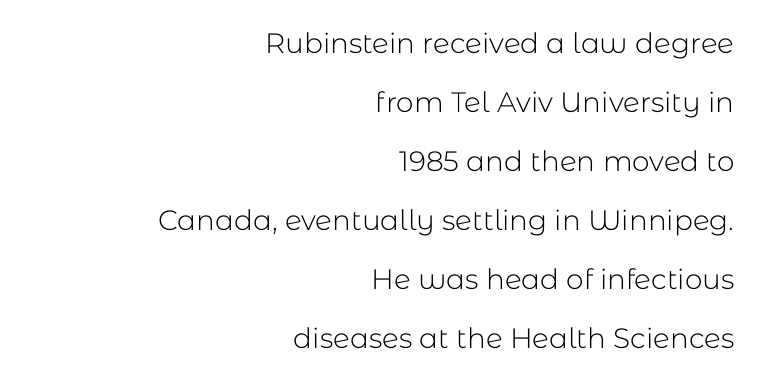
The image shows 28 px light sans-serif type, upright; set right-aligned, loose line spacing (2.11x), normal letter spacing, not underlined; low stroke contrast and a medium x-height.
